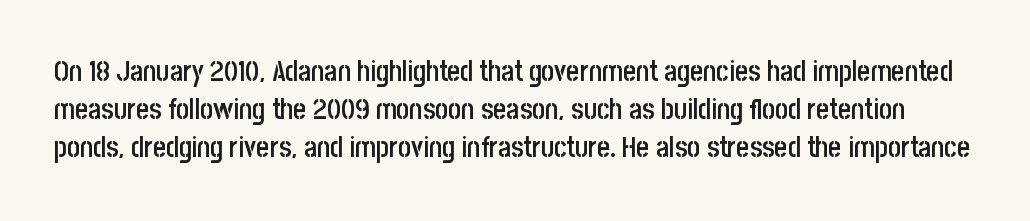
{"serif": "no", "italic": "no", "bold": "semi", "weight": "semibold", "width": "condensed", "stroke_contrast": "low", "x_height": "large", "monospaced": "no", "underline": "no", "line_spacing": "normal", "line_spacing_ratio": 1.36, "letter_spacing": "normal", "letter_spacing_em": 0.0, "glyph_px": 28}
